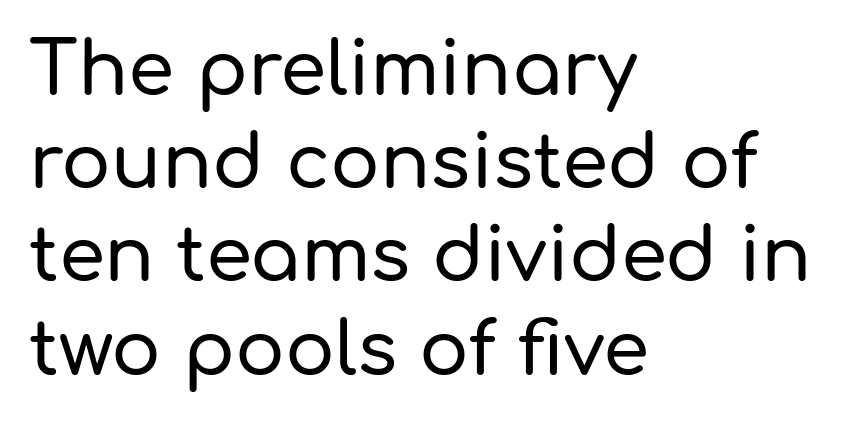
Q: Is the text italic (slanted)? A: No, it is upright.
Q: Is the typeface a serif or a sans-serif typeface? A: Sans-serif.
Q: Is the text underlined? A: No.
Q: How is the paragraph aligned? A: Left-aligned.
Q: Is the spacing between letters normal or unusually wide? A: Normal.
Q: Is the spacing between lines tight, normal or loose? A: Normal.
Q: Width (condensed, normal, or wide)? A: Normal.
Q: Stroke contrast? A: Low.
Q: x-height? A: Medium.
Q: Monospaced? A: No.
